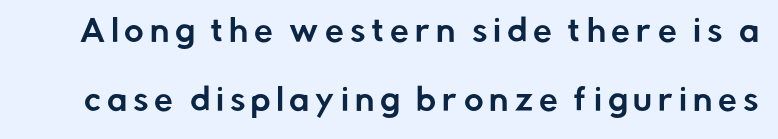
The strip under each line holds only bare page. You can tell it's not italic because the verticals are truly vertical. You could not count columns in this text — the font is proportionally spaced. In terms of letterspacing, this is a distinctly airy, spread setting. Line spacing here is loose.
